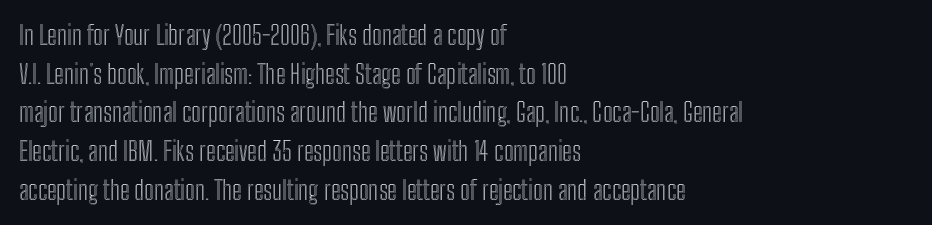
The image shows 26 px text type, upright; set left-aligned, normal line spacing (1.49x), normal letter spacing, not underlined.
